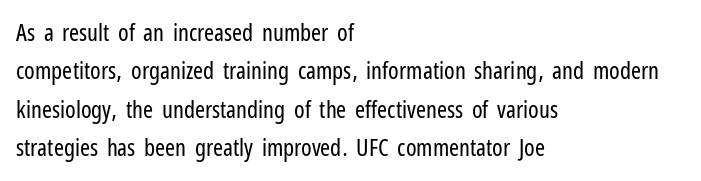
{"italic": "no", "bold": "no", "underline": "no", "align": "left", "line_spacing": "normal", "line_spacing_ratio": 1.6, "letter_spacing": "normal", "letter_spacing_em": 0.0, "glyph_px": 24}
